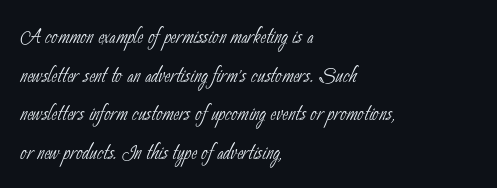
{"serif": "no", "bold": "no", "weight": "thin", "width": "condensed", "stroke_contrast": "low", "x_height": "small", "monospaced": "no", "underline": "no", "align": "left", "line_spacing": "normal", "line_spacing_ratio": 1.38, "letter_spacing": "normal", "letter_spacing_em": 0.0, "glyph_px": 28}
